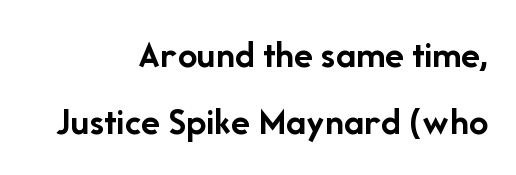
Q: Is the text bold? A: Yes.
Q: Is the text italic (slanted)? A: No, it is upright.
Q: Is the typeface a serif or a sans-serif typeface? A: Sans-serif.
Q: Is the text underlined? A: No.
Q: How is the paragraph aligned? A: Right-aligned.
Q: Is the spacing between letters normal or unusually wide? A: Normal.
Q: Width (condensed, normal, or wide)? A: Normal.
Q: Stroke contrast? A: Low.
Q: x-height? A: Medium.
Q: Monospaced? A: No.
